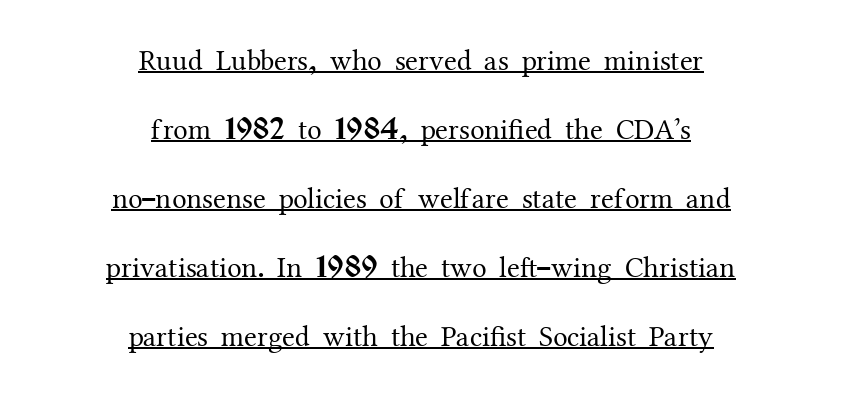
A continuous stroke trails under the words, as in a hyperlink. The face looks like a standard text weight, possibly lighter. Default kerning and tracking; the words read as compact shapes. Centered paragraph, ragged on both sides. The lines are spread far apart with generous leading.
